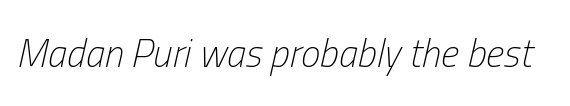
{"italic": "yes", "lean": "right", "slant_degrees": 13, "bold": "no", "weight": "light", "width": "condensed", "stroke_contrast": "low", "x_height": "medium", "monospaced": "no", "underline": "no", "letter_spacing": "normal", "letter_spacing_em": 0.0, "glyph_px": 39}
